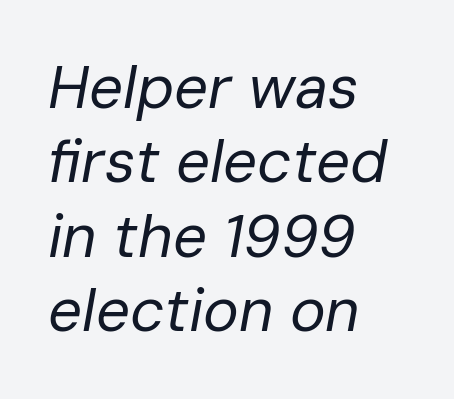
{"italic": "yes", "lean": "right", "slant_degrees": 10, "bold": "no", "weight": "regular", "width": "normal", "stroke_contrast": "low", "x_height": "medium", "monospaced": "no", "underline": "no", "align": "left", "line_spacing_ratio": 1.24, "letter_spacing": "normal", "letter_spacing_em": 0.0, "glyph_px": 60}
